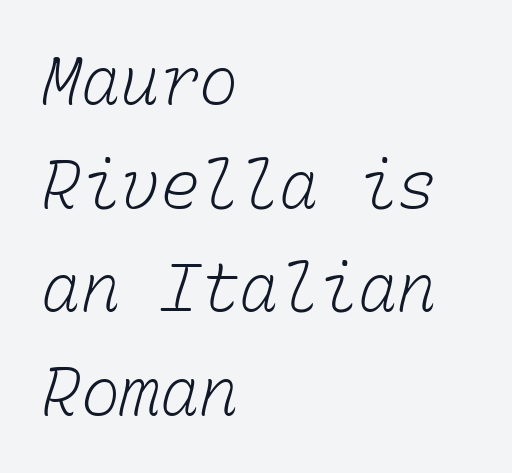
Visually the block forms a straight wall on the left and a jagged coastline on the right. You could count columns in this text — the font is strictly monospaced. The strip under each line holds only bare page. The block of text has a typical density, with ordinary space between rows.
